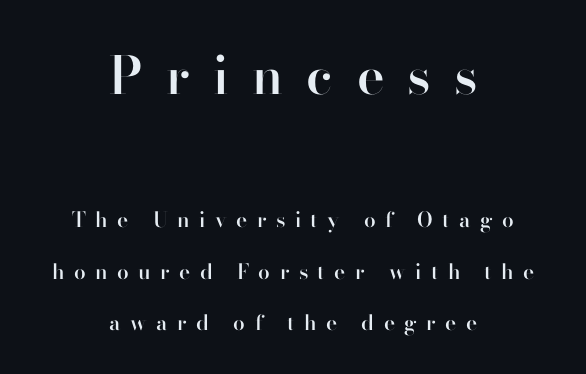
{"serif": "no", "italic": "no", "bold": "semi", "weight": "semibold", "width": "normal", "stroke_contrast": "high", "x_height": "small", "monospaced": "no", "underline": "no", "align": "center", "line_spacing": "loose", "line_spacing_ratio": 2.44, "letter_spacing": "wide", "letter_spacing_em": 0.45, "larger_block": "first", "size_ratio": 2.48, "glyph_px": 52}
